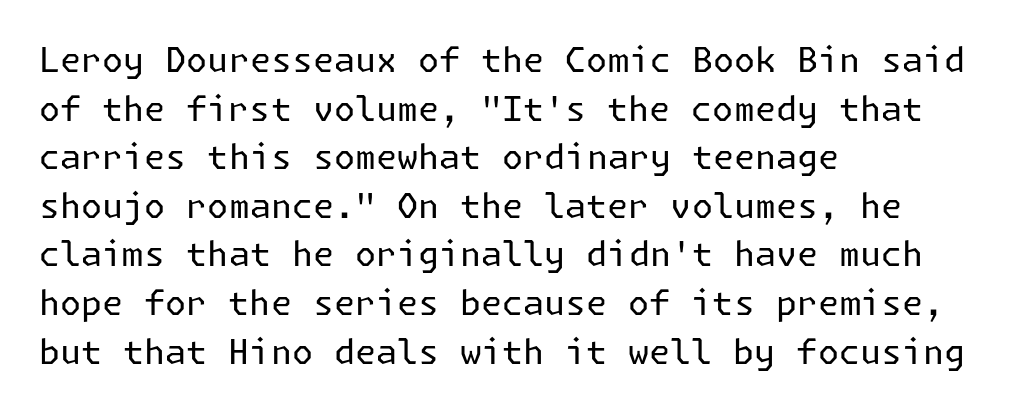
{"serif": "no", "italic": "no", "bold": "no", "weight": "regular", "width": "normal", "stroke_contrast": "low", "x_height": "medium", "underline": "no", "align": "left", "line_spacing": "normal", "line_spacing_ratio": 1.43, "letter_spacing": "normal", "letter_spacing_em": 0.0, "glyph_px": 34}
